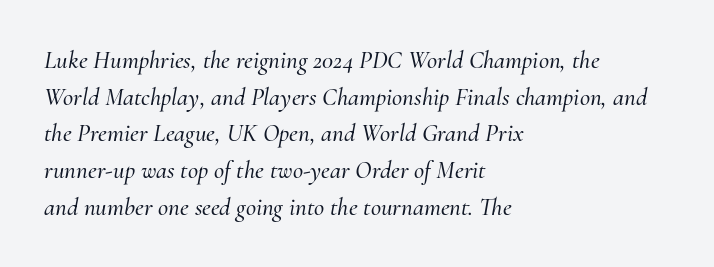
{"italic": "yes", "lean": "right", "slant_degrees": 10, "underline": "no", "align": "left", "line_spacing": "normal", "line_spacing_ratio": 1.47, "letter_spacing": "normal", "letter_spacing_em": 0.0, "glyph_px": 25}
